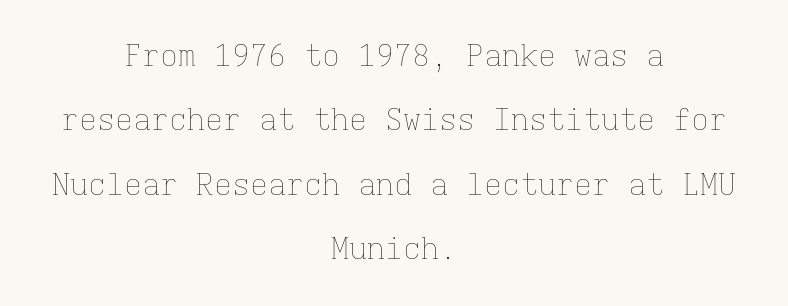
{"italic": "no", "bold": "no", "weight": "thin", "width": "normal", "stroke_contrast": "low", "x_height": "medium", "monospaced": "yes", "underline": "no", "align": "center", "line_spacing": "loose", "line_spacing_ratio": 2.15, "letter_spacing": "normal", "letter_spacing_em": 0.0, "glyph_px": 30}
